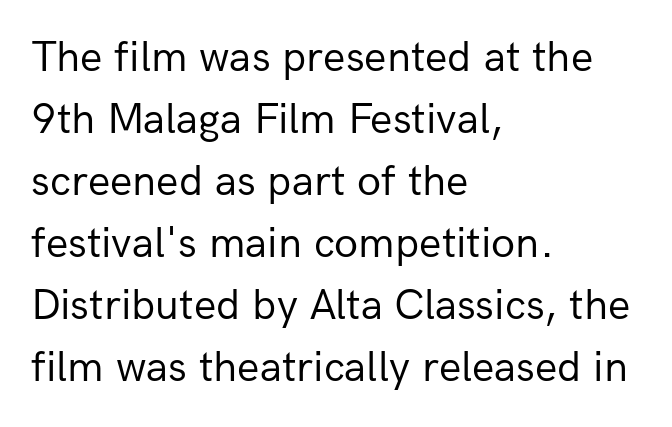
The image shows 44 px regular-weight sans-serif type, upright; set left-aligned, normal line spacing (1.41x), normal letter spacing, not underlined; low stroke contrast and a medium x-height.
